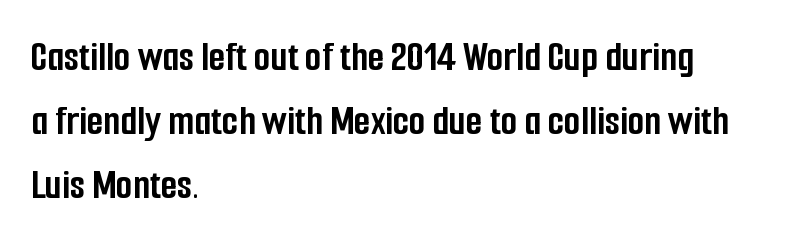
{"serif": "no", "italic": "no", "bold": "yes", "weight": "semibold", "width": "condensed", "stroke_contrast": "low", "x_height": "medium", "monospaced": "no", "underline": "no", "align": "left", "line_spacing": "normal", "line_spacing_ratio": 1.49, "letter_spacing": "normal", "letter_spacing_em": 0.0, "glyph_px": 43}
